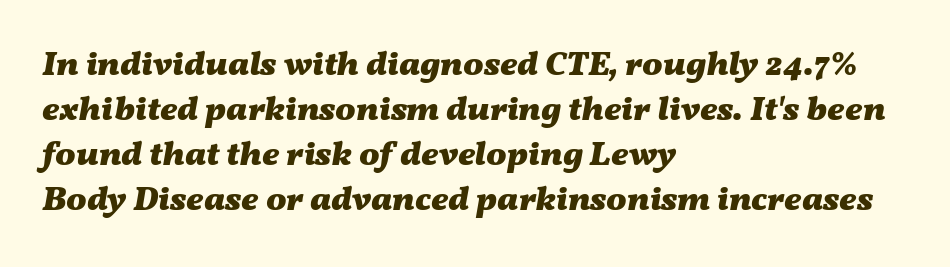
Q: Is the text bold? A: Yes.
Q: Is the text italic (slanted)? A: Yes, it leans right by about 11 degrees.
Q: Is the text underlined? A: No.
Q: How is the paragraph aligned? A: Left-aligned.
Q: Is the spacing between letters normal or unusually wide? A: Normal.
Q: Is the spacing between lines tight, normal or loose? A: Normal.
Q: Width (condensed, normal, or wide)? A: Wide.
Q: Stroke contrast? A: Medium.
Q: x-height? A: Medium.
Q: Monospaced? A: No.
